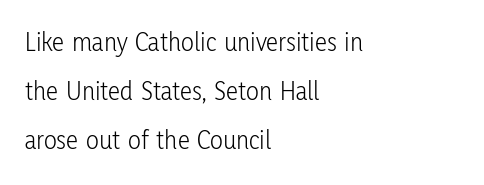
The image shows 27 px text type, upright; set left-aligned, line spacing 1.81x, normal letter spacing, not underlined.
